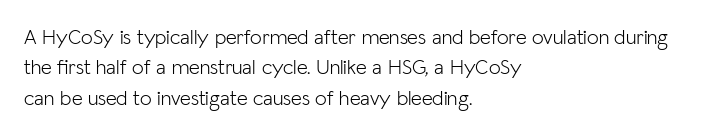
Letter spacing: default. Ink coverage per letter is moderate at most. The rag falls on the right side of this text block. Descenders are the only things crossing below the line. This block has exactly the height ordinary leading produces. This is the regular roman posture of the typeface.
